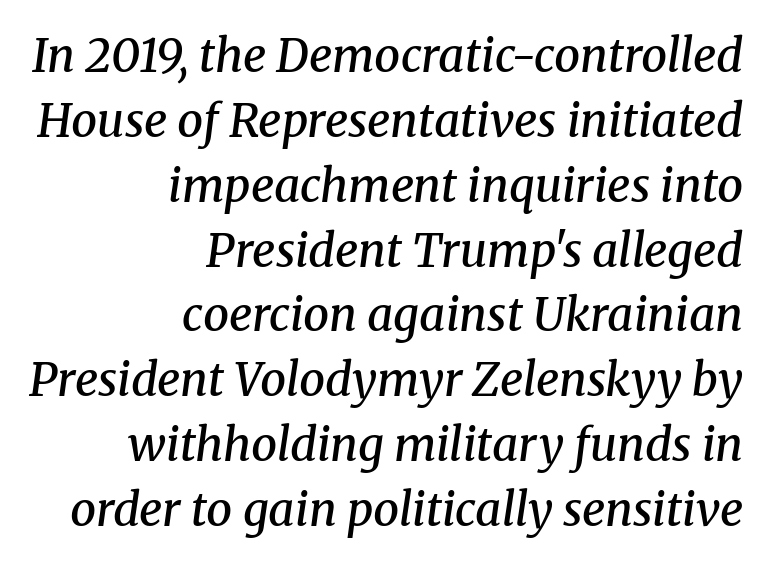
The image shows 46 px semibold serif type, italic (leaning right); set right-aligned, normal line spacing (1.41x), normal letter spacing, not underlined; medium stroke contrast and a medium x-height.
